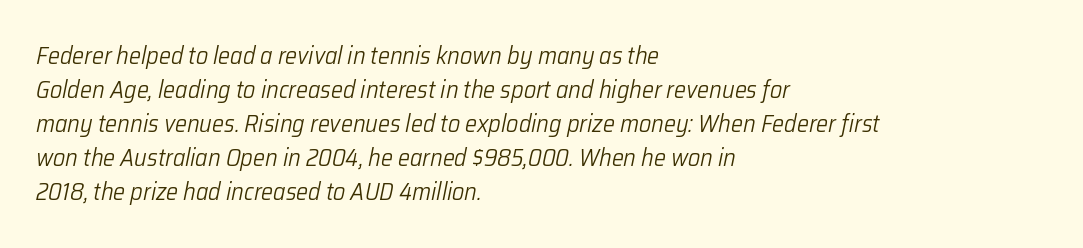
The image shows 24 px text type, italic (leaning right); set left-aligned, normal line spacing (1.42x), normal letter spacing, not underlined.
